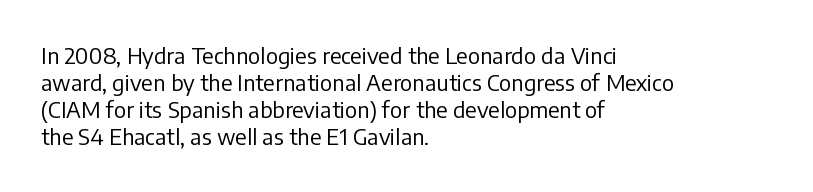
The image shows 22 px text type, upright; set left-aligned, line spacing 1.23x, normal letter spacing, not underlined.
